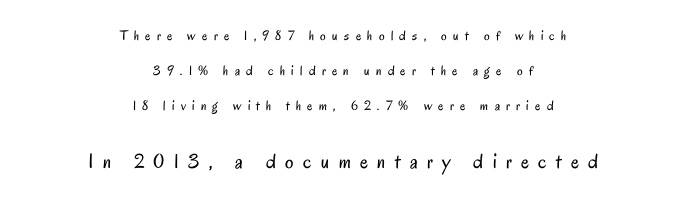
The letters are spread apart with noticeably loose tracking. In terms of posture, this sample is upright. Widely set lines give the paragraph a tall, airy silhouette. Check the space under the baseline: it is left empty. The paragraph has two soft edges and a firm central axis.
